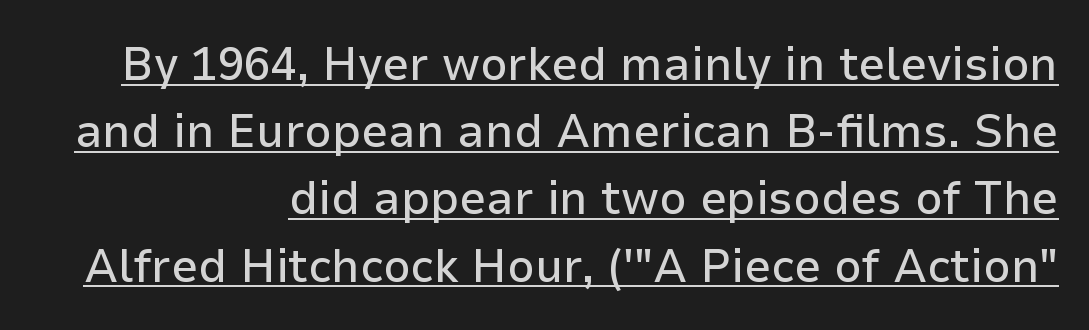
The image shows 48 px sans-serif type, upright; set right-aligned, normal line spacing (1.4x), normal letter spacing, underlined; low stroke contrast and a medium x-height.
